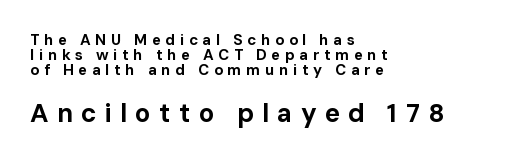
The image shows 26 px bold type, upright; set left-aligned, tight line spacing (1.01x), unusually wide letter spacing (+0.31 em), not underlined; the second (bottom) block is 1.73x larger.
